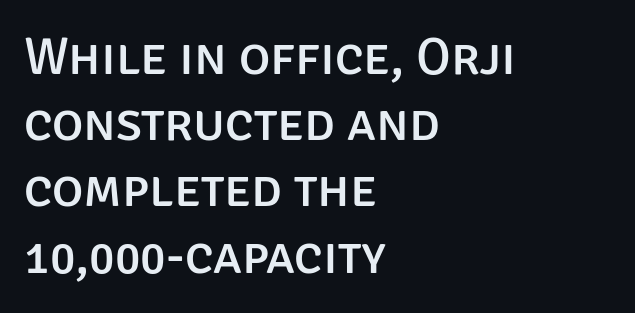
{"serif": "no", "italic": "no", "width": "normal", "stroke_contrast": "low", "x_height": "large", "monospaced": "no", "underline": "no", "align": "left", "line_spacing": "normal", "line_spacing_ratio": 1.25, "letter_spacing": "normal", "letter_spacing_em": 0.0, "glyph_px": 53}
